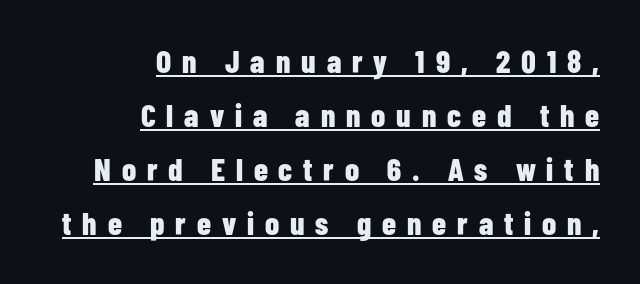
The image shows 32 px bold, condensed sans-serif type, upright; set right-aligned, normal line spacing (1.69x), unusually wide letter spacing (+0.34 em), underlined; low stroke contrast and a medium x-height.
